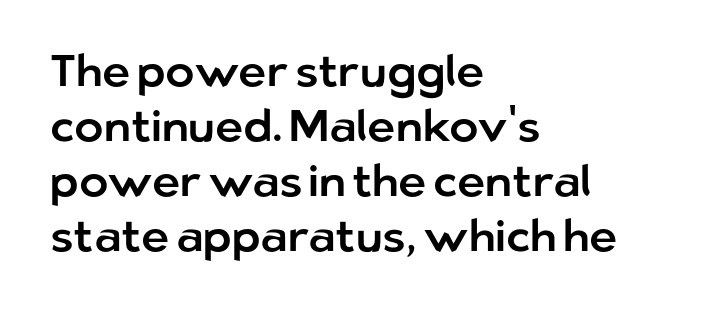
The image shows 44 px sans-serif type, upright; set left-aligned, normal line spacing (1.25x), normal letter spacing, not underlined; low stroke contrast and a medium x-height.
